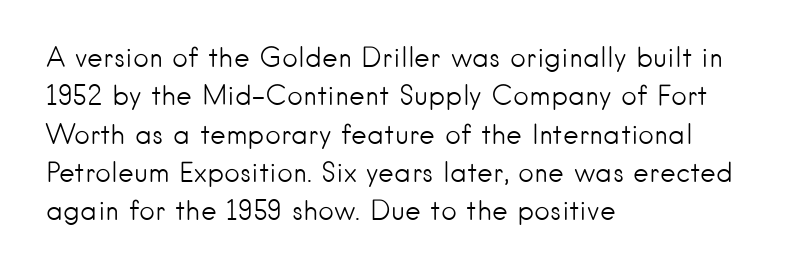
{"italic": "no", "bold": "no", "underline": "no", "align": "left", "line_spacing": "normal", "line_spacing_ratio": 1.42, "letter_spacing": "normal", "letter_spacing_em": 0.0, "glyph_px": 27}
